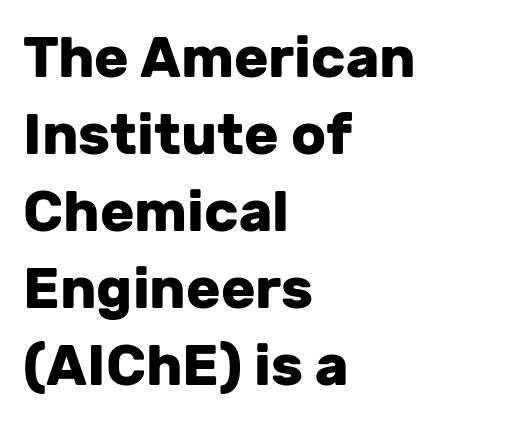
The image shows 57 px heavy sans-serif type, upright; set left-aligned, normal line spacing (1.35x), normal letter spacing, not underlined; low stroke contrast and a medium x-height.
